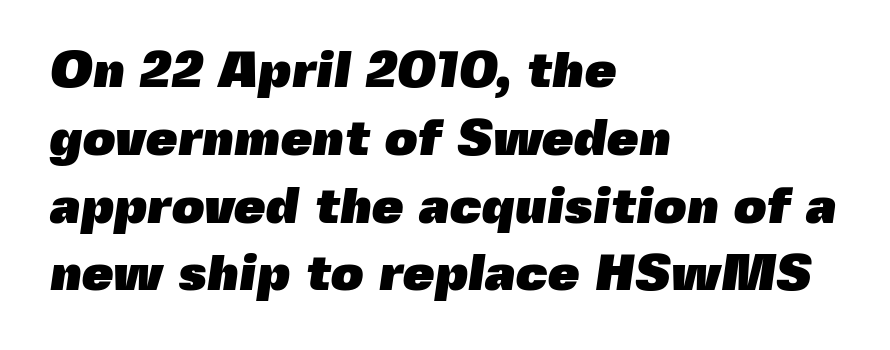
Q: Is the text bold? A: Yes.
Q: Is the typeface a serif or a sans-serif typeface? A: Sans-serif.
Q: Is the text underlined? A: No.
Q: How is the paragraph aligned? A: Left-aligned.
Q: Is the spacing between letters normal or unusually wide? A: Normal.
Q: Is the spacing between lines tight, normal or loose? A: Normal.
Q: Width (condensed, normal, or wide)? A: Normal.
Q: x-height? A: Medium.
Q: Monospaced? A: No.
